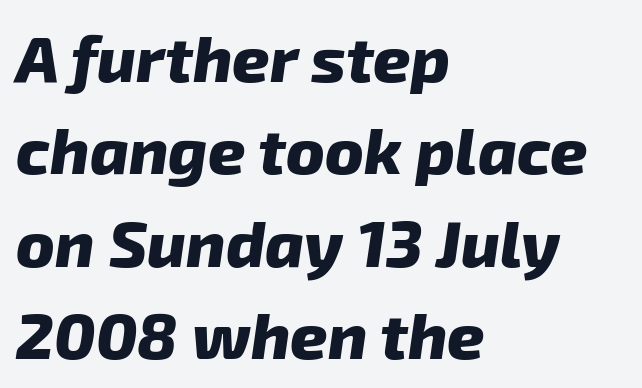
The image shows 65 px heavy sans-serif type; set left-aligned, normal line spacing (1.42x), normal letter spacing, not underlined; low stroke contrast and a medium x-height.
